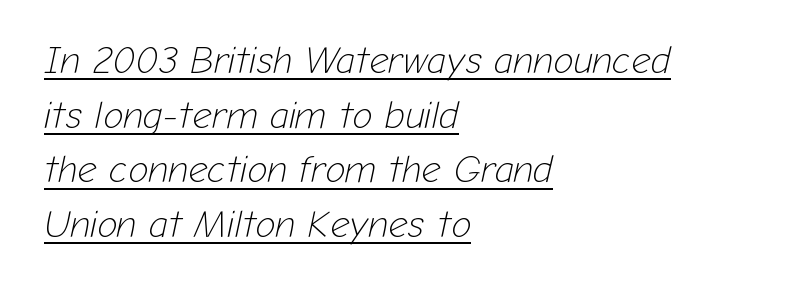
Varying glyph widths throughout — classic text-font behaviour. The line texture is even and compact thanks to regular tracking. Observe the lean: these are italic letterforms. Nothing heavy about these letters — not bold at all.
